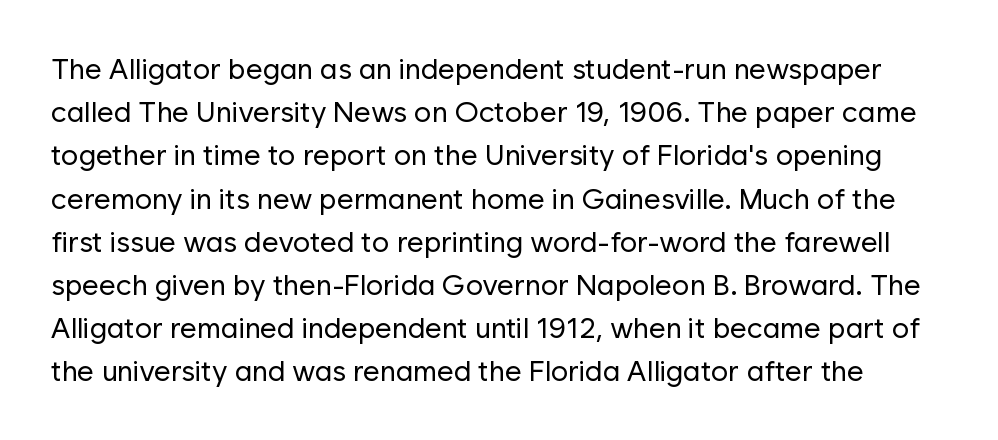
The face used here is proportionally spaced, like ordinary book or web type. Serif or sans? Sans — the stroke terminals are bare. The letters look calm and open, with moderate or lighter stems. The gap between lines stays unmarked.
